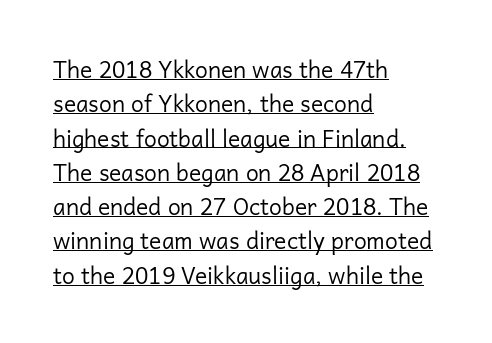
Every stem runs plumb, perpendicular to the baseline. Is the block centered? No — it sits flush against the left margin. No chunkiness to these letters — they're not bold. Students, observe: this is what conventionally led text looks like. Quick note: underline on. How are the letters spaced? Ordinarily, with no added tracking.
